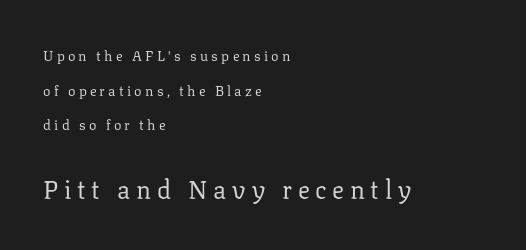
The image shows 25 px text type, upright; set left-aligned, loose line spacing (2.47x), unusually wide letter spacing (+0.23 em), not underlined; the second (bottom) block is 1.79x larger.
